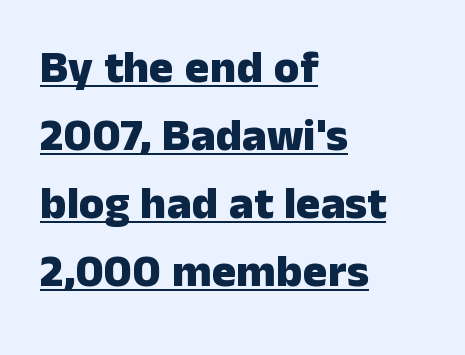
{"serif": "no", "italic": "no", "bold": "yes", "weight": "heavy", "width": "normal", "stroke_contrast": "low", "x_height": "medium", "monospaced": "no", "underline": "yes", "align": "left", "line_spacing": "normal", "line_spacing_ratio": 1.48, "letter_spacing": "normal", "letter_spacing_em": 0.0, "glyph_px": 46}
